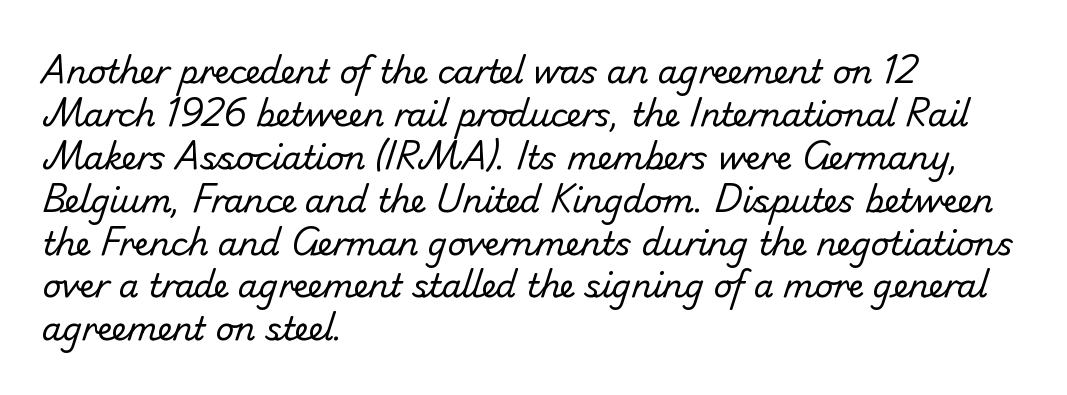
{"serif": "no", "bold": "no", "weight": "regular", "width": "normal", "stroke_contrast": "low", "x_height": "small", "monospaced": "no", "underline": "no", "align": "left", "line_spacing": "normal", "line_spacing_ratio": 1.34, "letter_spacing": "normal", "letter_spacing_em": 0.0, "glyph_px": 32}
